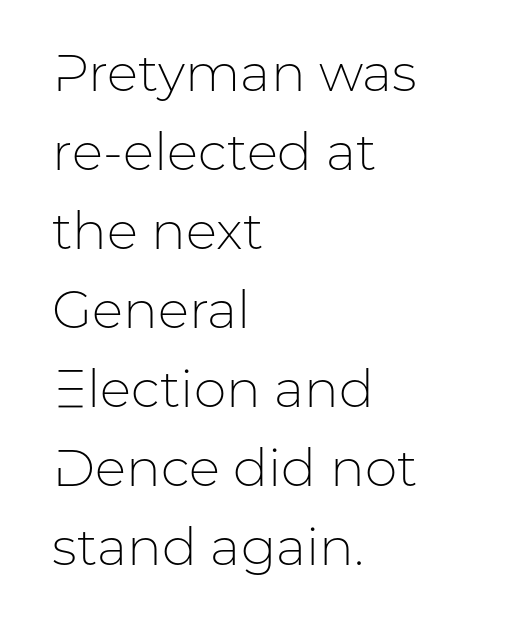
Q: Is the text bold? A: No.
Q: Is the text italic (slanted)? A: No, it is upright.
Q: Is the typeface a serif or a sans-serif typeface? A: Sans-serif.
Q: Is the text underlined? A: No.
Q: How is the paragraph aligned? A: Left-aligned.
Q: Is the spacing between letters normal or unusually wide? A: Normal.
Q: Is the spacing between lines tight, normal or loose? A: Normal.
Q: Width (condensed, normal, or wide)? A: Normal.
Q: Stroke contrast? A: Low.
Q: x-height? A: Medium.
Q: Monospaced? A: No.
